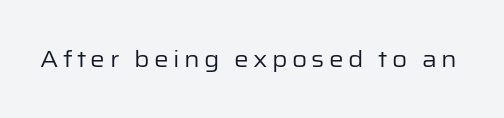
{"italic": "no", "bold": "no", "underline": "no", "glyph_px": 23}
